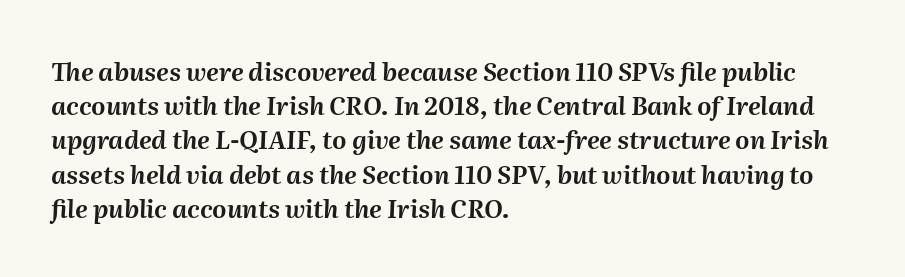
Q: Is the text italic (slanted)? A: Yes, it leans right by about 2 degrees.
Q: Is the text underlined? A: No.
Q: How is the paragraph aligned? A: Left-aligned.
Q: Is the spacing between letters normal or unusually wide? A: Normal.
Q: Is the spacing between lines tight, normal or loose? A: Normal.
